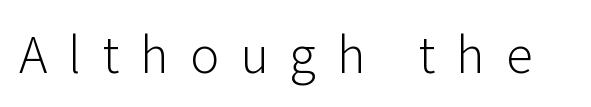
The image shows 54 px light sans-serif type, upright; set unusually wide letter spacing (+0.39 em), not underlined; low stroke contrast and a medium x-height.
